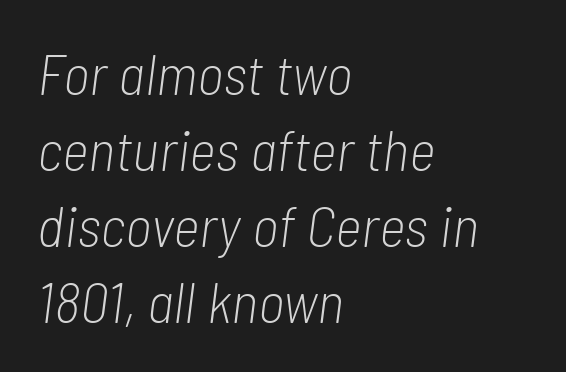
The image shows 58 px light, condensed type, italic (leaning right); set left-aligned, normal line spacing (1.31x), normal letter spacing, not underlined; low stroke contrast and a medium x-height.
